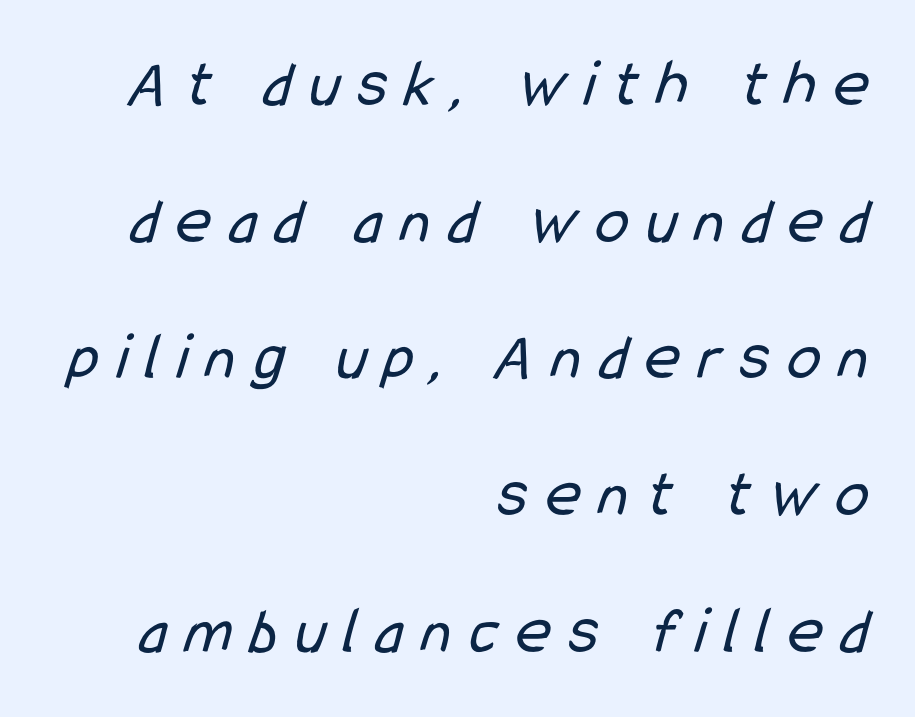
{"serif": "no", "bold": "no", "weight": "regular", "width": "condensed", "stroke_contrast": "low", "x_height": "medium", "monospaced": "no", "underline": "no", "align": "right", "line_spacing": "loose", "line_spacing_ratio": 2.04, "letter_spacing": "wide", "letter_spacing_em": 0.27, "glyph_px": 67}
